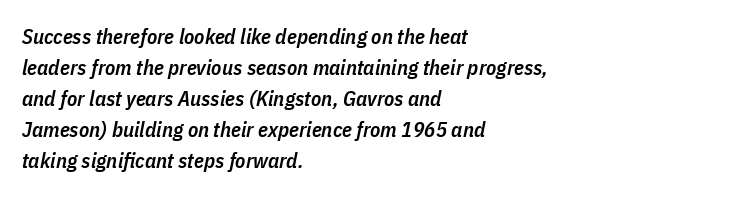
Q: Is the text bold? A: Semi-bold.
Q: Is the text italic (slanted)? A: Yes, it leans right by about 11 degrees.
Q: Is the text underlined? A: No.
Q: How is the paragraph aligned? A: Left-aligned.
Q: Is the spacing between letters normal or unusually wide? A: Normal.
Q: Is the spacing between lines tight, normal or loose? A: Normal.
